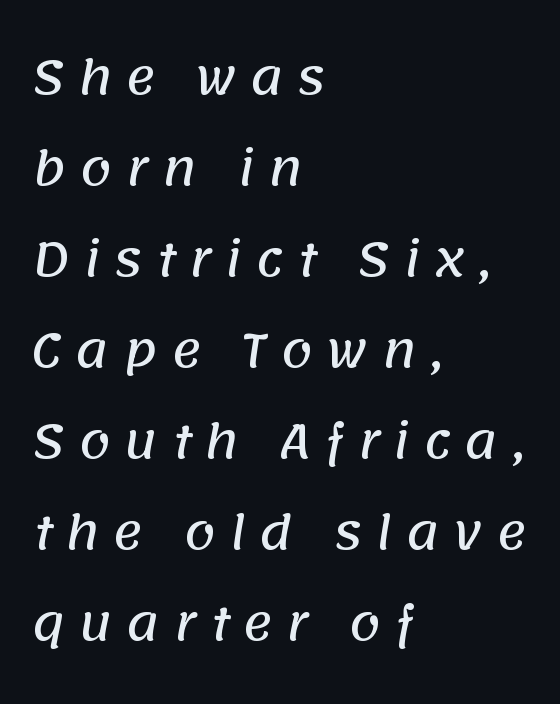
Q: Is the typeface a serif or a sans-serif typeface? A: Sans-serif.
Q: Is the text underlined? A: No.
Q: How is the paragraph aligned? A: Left-aligned.
Q: Is the spacing between letters normal or unusually wide? A: Unusually wide.
Q: Is the spacing between lines tight, normal or loose? A: Loose.
Q: Width (condensed, normal, or wide)? A: Normal.
Q: Stroke contrast? A: Low.
Q: x-height? A: Large.
Q: Monospaced? A: No.
